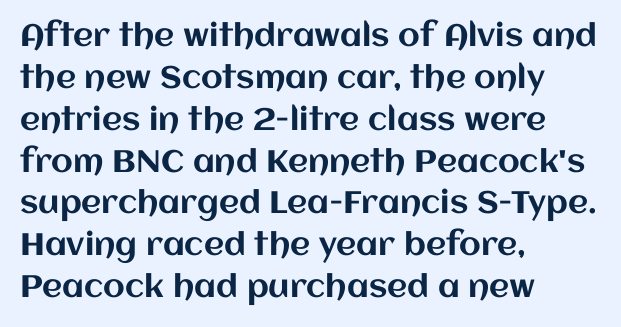
The image shows 31 px text type, upright; set left-aligned, normal line spacing (1.35x), normal letter spacing, not underlined; medium stroke contrast and a large x-height.
